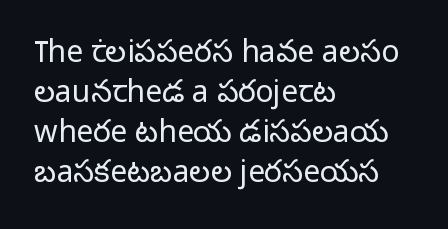
{"serif": "no", "italic": "no", "bold": "no", "weight": "light", "width": "normal", "stroke_contrast": "low", "x_height": "medium", "monospaced": "no", "underline": "no", "align": "left", "line_spacing": "normal", "line_spacing_ratio": 1.33, "letter_spacing": "normal", "letter_spacing_em": 0.0, "glyph_px": 30}
